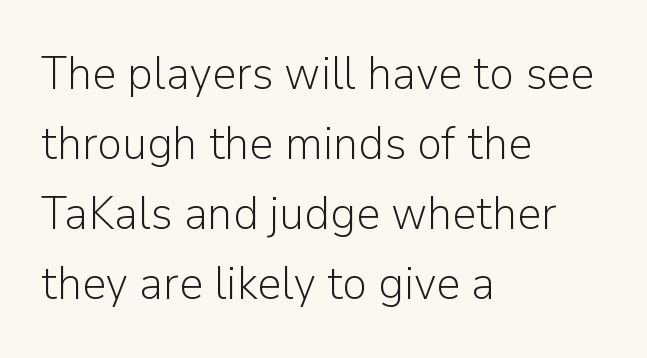
The image shows 47 px light sans-serif type, upright; set left-aligned, normal line spacing (1.49x), normal letter spacing, not underlined; low stroke contrast and a medium x-height.
